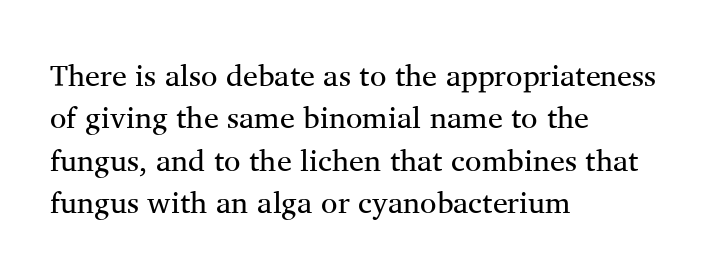
{"serif": "yes", "italic": "no", "bold": "no", "weight": "regular", "width": "normal", "stroke_contrast": "medium", "x_height": "medium", "monospaced": "no", "underline": "no", "align": "left", "line_spacing": "normal", "line_spacing_ratio": 1.41, "letter_spacing": "normal", "letter_spacing_em": 0.0, "glyph_px": 30}
